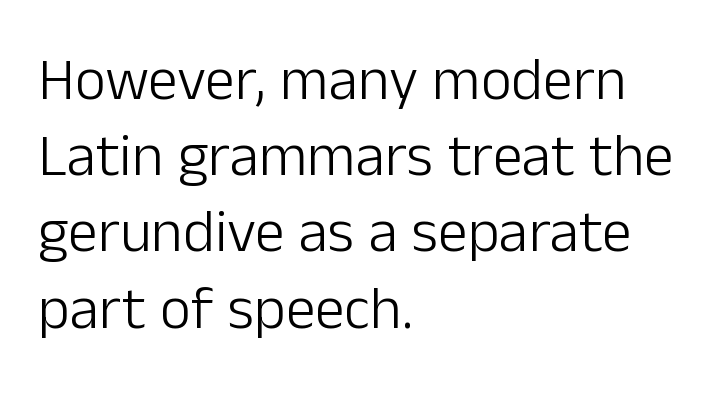
Q: Is the text bold? A: No.
Q: Is the text italic (slanted)? A: No, it is upright.
Q: Is the typeface a serif or a sans-serif typeface? A: Sans-serif.
Q: Is the text underlined? A: No.
Q: How is the paragraph aligned? A: Left-aligned.
Q: Is the spacing between letters normal or unusually wide? A: Normal.
Q: Is the spacing between lines tight, normal or loose? A: Normal.
Q: Width (condensed, normal, or wide)? A: Normal.
Q: Stroke contrast? A: Low.
Q: x-height? A: Medium.
Q: Monospaced? A: No.
